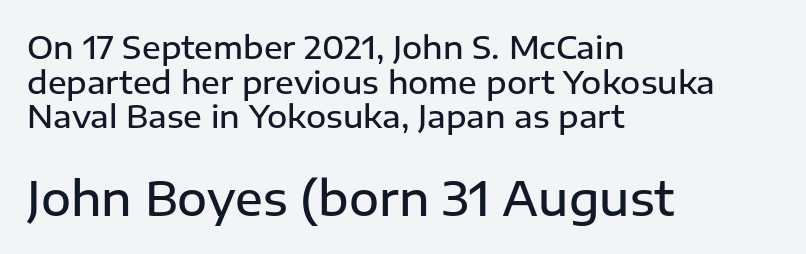
Q: Is the text bold? A: Semi-bold.
Q: Is the text italic (slanted)? A: No, it is upright.
Q: Is the typeface a serif or a sans-serif typeface? A: Sans-serif.
Q: Is the text underlined? A: No.
Q: How is the paragraph aligned? A: Left-aligned.
Q: Is the spacing between letters normal or unusually wide? A: Normal.
Q: Is the spacing between lines tight, normal or loose? A: Tight.
Q: Which block of text is set in a larger size, the first (top) or the second (bottom)? A: The second (bottom) one.
Q: Width (condensed, normal, or wide)? A: Normal.
Q: Stroke contrast? A: Low.
Q: x-height? A: Medium.
Q: Monospaced? A: No.
